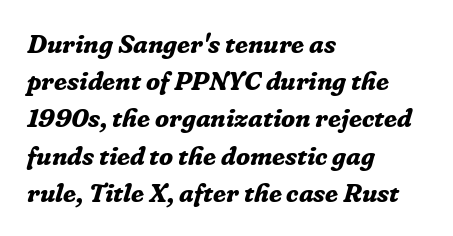
{"italic": "yes", "lean": "right", "slant_degrees": 16, "bold": "yes", "underline": "no", "align": "left", "line_spacing": "normal", "line_spacing_ratio": 1.43, "letter_spacing": "normal", "letter_spacing_em": 0.0, "glyph_px": 26}
